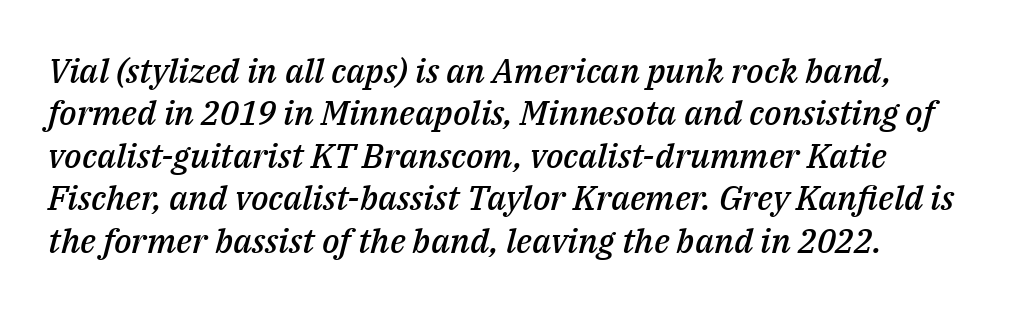
{"italic": "yes", "lean": "right", "slant_degrees": 14, "bold": "semi", "weight": "semibold", "width": "normal", "stroke_contrast": "medium", "x_height": "medium", "monospaced": "no", "underline": "no", "line_spacing": "normal", "line_spacing_ratio": 1.25, "letter_spacing": "normal", "letter_spacing_em": 0.0, "glyph_px": 34}
